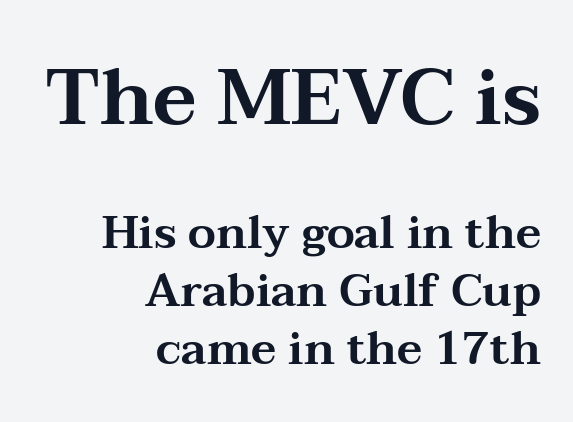
Q: Is the text italic (slanted)? A: No, it is upright.
Q: Is the typeface a serif or a sans-serif typeface? A: Serif.
Q: Is the text underlined? A: No.
Q: How is the paragraph aligned? A: Right-aligned.
Q: Is the spacing between letters normal or unusually wide? A: Normal.
Q: Is the spacing between lines tight, normal or loose? A: Normal.
Q: Which block of text is set in a larger size, the first (top) or the second (bottom)? A: The first (top) one.
Q: Width (condensed, normal, or wide)? A: Wide.
Q: Stroke contrast? A: Medium.
Q: x-height? A: Medium.
Q: Monospaced? A: No.
